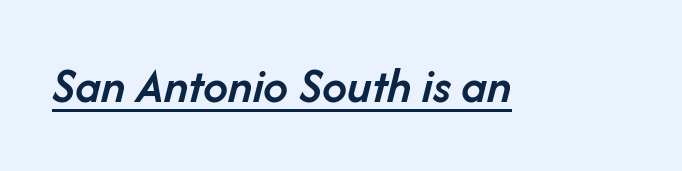
{"italic": "yes", "lean": "right", "slant_degrees": 14, "bold": "semi", "weight": "semibold", "width": "normal", "stroke_contrast": "low", "x_height": "medium", "monospaced": "no", "underline": "yes", "letter_spacing": "normal", "letter_spacing_em": 0.0, "glyph_px": 50}
